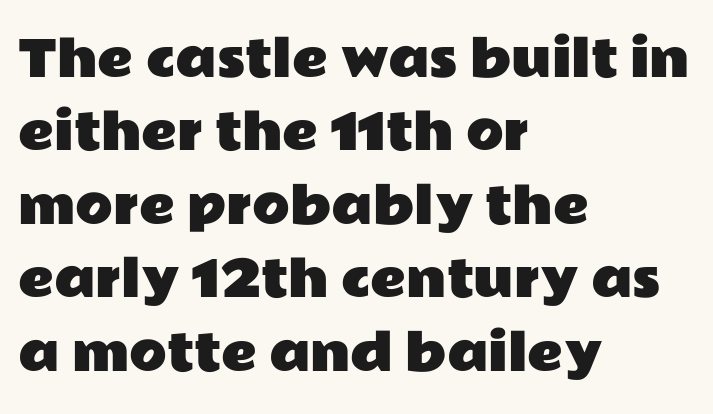
Ascenders rise straight up at ninety degrees. Check under the words: just untouched page. The face used here is rendered with its standard letterfit. The rag falls on the right side of this text block. Think of a printed novel: that variable character pitch is what you see here.
